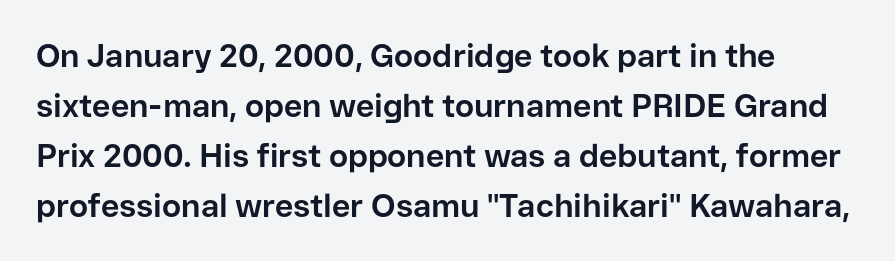
The image shows 32 px bold sans-serif type, upright; set left-aligned, normal line spacing (1.56x), normal letter spacing, not underlined; low stroke contrast and a medium x-height.
